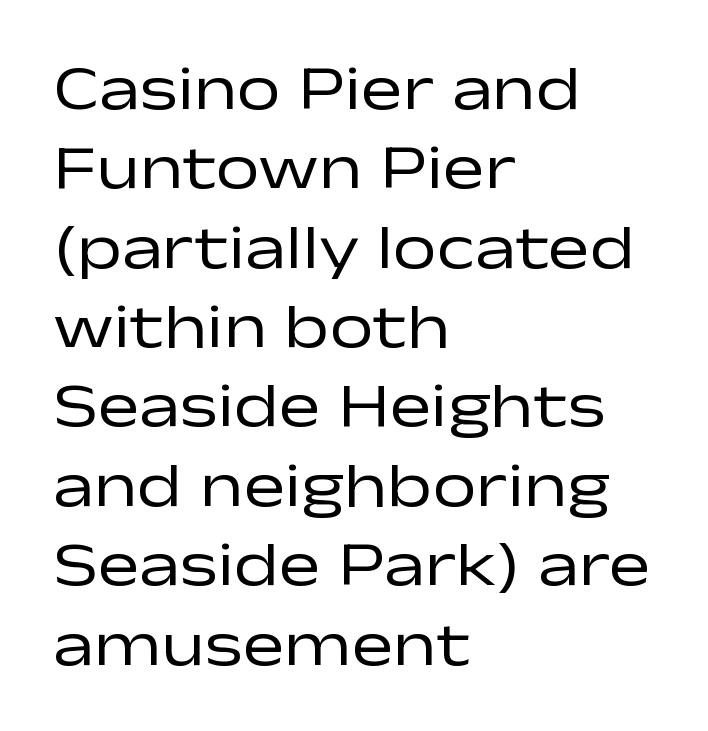
Heft: none added — not bold. You can tell it's not italic because the verticals are truly vertical. This is sans-serif lettering, the kind often seen on screens and signage. Is there much room between lines? A standard amount, neither cramped nor airy. Each word holds together tightly as a unit, with standard inter-letter gaps. Looks like regular typesetting: each glyph gets only the width it needs.
